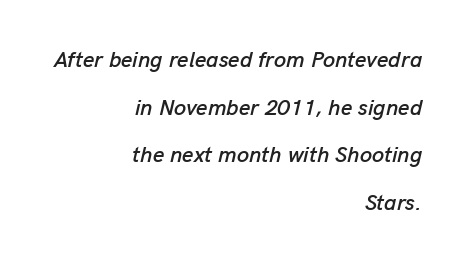
{"italic": "yes", "lean": "right", "slant_degrees": 13, "underline": "no", "align": "right", "line_spacing": "loose", "line_spacing_ratio": 2.17, "letter_spacing": "normal", "letter_spacing_em": 0.0, "glyph_px": 22}
